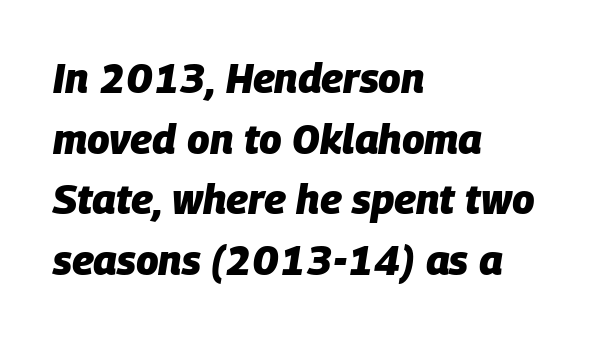
{"italic": "yes", "lean": "right", "slant_degrees": 9, "bold": "yes", "weight": "heavy", "width": "normal", "stroke_contrast": "low", "x_height": "large", "monospaced": "no", "underline": "no", "align": "left", "line_spacing": "normal", "line_spacing_ratio": 1.48, "letter_spacing": "normal", "letter_spacing_em": 0.0, "glyph_px": 41}
